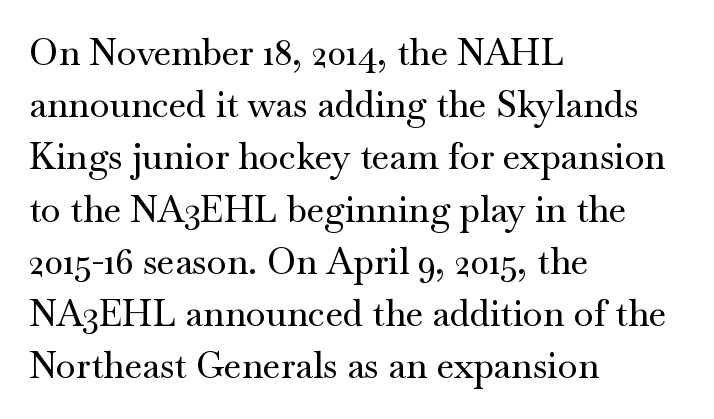
The image shows 36 px wide serif type, upright; set left-aligned, normal line spacing (1.45x), normal letter spacing, not underlined; medium stroke contrast and a small x-height.
